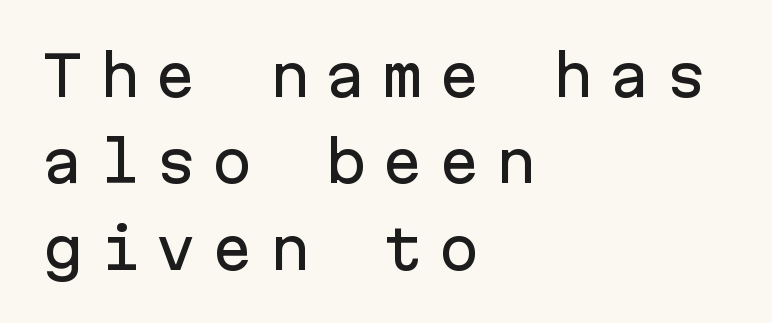
Descenders are the only things crossing below the line. Do the letters lean? They stand straight. Students, observe: this is what conventionally led text looks like. Reading down the block, your eye returns to a fixed left position each line. Caption: expanded tracking, letters set apart. Each letter, wide or thin by design, is forced into the same width here.
